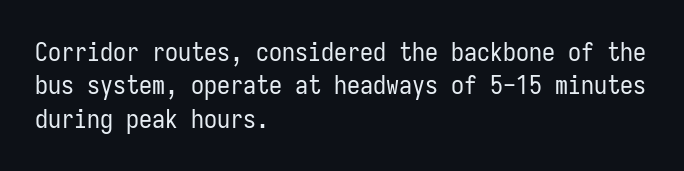
Compared with typical paragraphs, the rows here are spaced about the same. The letters stand straight up with perfectly vertical stems. Short and long lines alike share a common starting point at left. Is the stroke heavy? The answer is a plain regular-or-lighter. In terms of letterspacing, this is plain default setting. Just letters on the line, the space beneath them empty.
